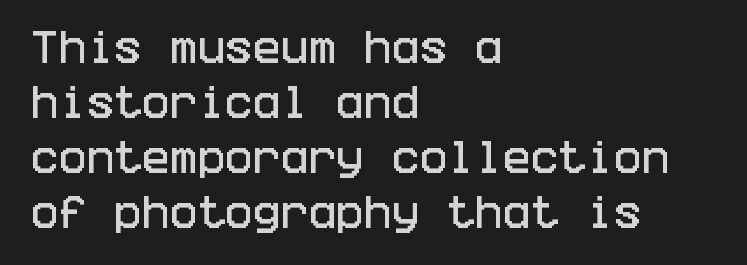
The image shows 37 px condensed sans-serif type, upright; set left-aligned, normal line spacing (1.49x), normal letter spacing, not underlined; low stroke contrast and a large x-height.
